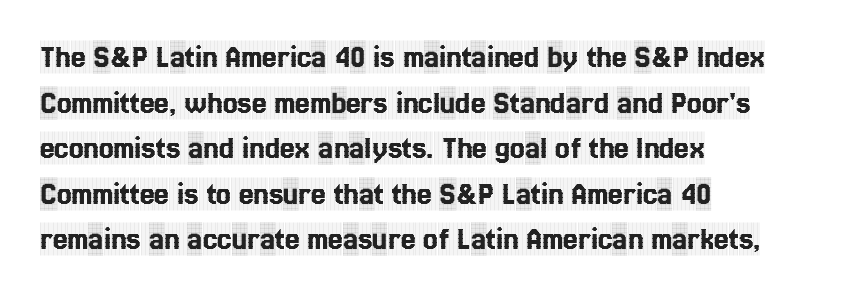
{"serif": "yes", "italic": "no", "width": "condensed", "x_height": "large", "monospaced": "no", "underline": "no", "align": "left", "line_spacing": "normal", "line_spacing_ratio": 1.38, "letter_spacing": "normal", "letter_spacing_em": 0.0, "glyph_px": 33}
